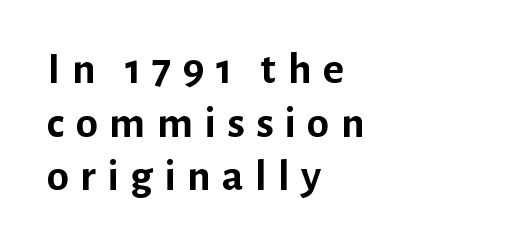
Spacing verdict: proportional, widths tailored to each character. Compared with an ordinary text face, these strokes are far heavier — a full bold. The letters stand upright; this is a roman face. Just letters on the line, the space beneath them empty.
